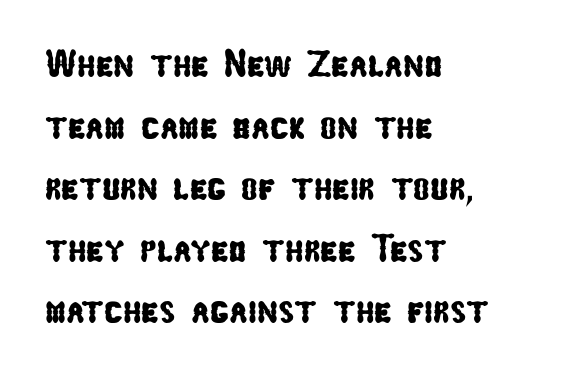
The image shows 39 px condensed sans-serif type; set left-aligned, normal line spacing (1.58x), normal letter spacing, not underlined; low stroke contrast and a medium x-height.
